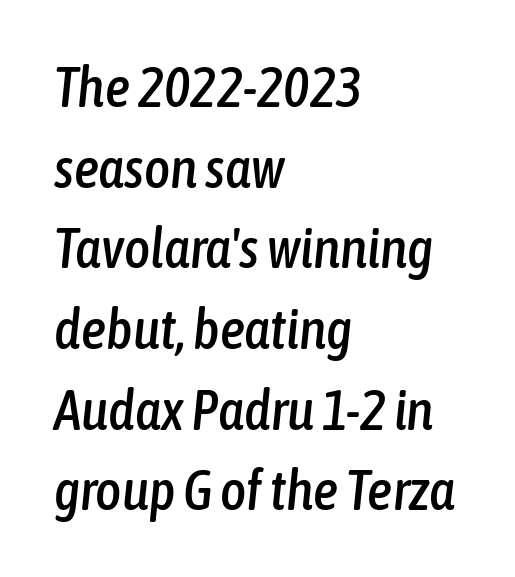
{"italic": "yes", "lean": "right", "slant_degrees": 6, "width": "condensed", "stroke_contrast": "low", "x_height": "medium", "monospaced": "no", "underline": "no", "align": "left", "line_spacing": "normal", "line_spacing_ratio": 1.44, "letter_spacing": "normal", "letter_spacing_em": 0.0, "glyph_px": 56}
